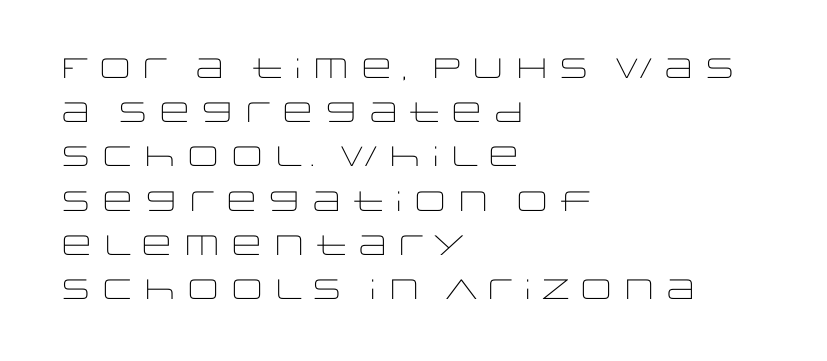
A classic flush-left, rag-right setting is used for this passage. Line spacing here is normal. The font's upright variant was chosen for this text. The face used here is proportionally spaced, like ordinary book or web type. Each word holds together tightly as a unit, with standard inter-letter gaps. Weight: in the light-to-regular range.
